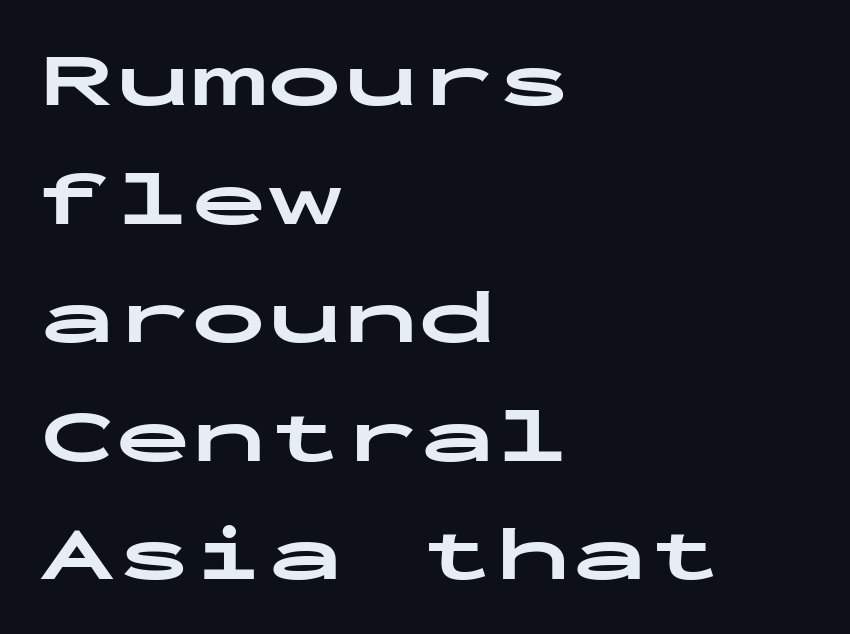
Q: Is the text bold? A: Yes.
Q: Is the text italic (slanted)? A: No, it is upright.
Q: Is the typeface a serif or a sans-serif typeface? A: Sans-serif.
Q: Is the text underlined? A: No.
Q: How is the paragraph aligned? A: Left-aligned.
Q: Is the spacing between letters normal or unusually wide? A: Normal.
Q: Is the spacing between lines tight, normal or loose? A: Normal.
Q: Width (condensed, normal, or wide)? A: Wide.
Q: Stroke contrast? A: Low.
Q: x-height? A: Medium.
Q: Monospaced? A: Yes.
